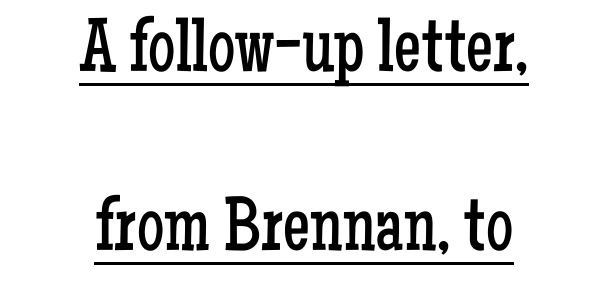
The image shows 76 px regular-weight, condensed serif type, upright; set centered, loose line spacing (2.36x), normal letter spacing, underlined; low stroke contrast and a medium x-height.
